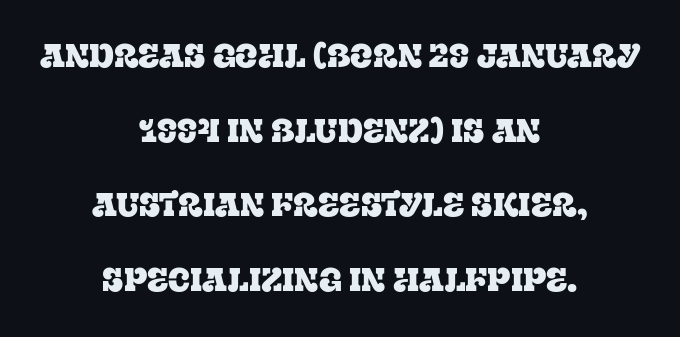
{"serif": "yes", "italic": "no", "width": "normal", "stroke_contrast": "low", "x_height": "large", "monospaced": "no", "underline": "no", "align": "center", "line_spacing": "loose", "line_spacing_ratio": 2.26, "letter_spacing": "normal", "letter_spacing_em": 0.0, "glyph_px": 33}
